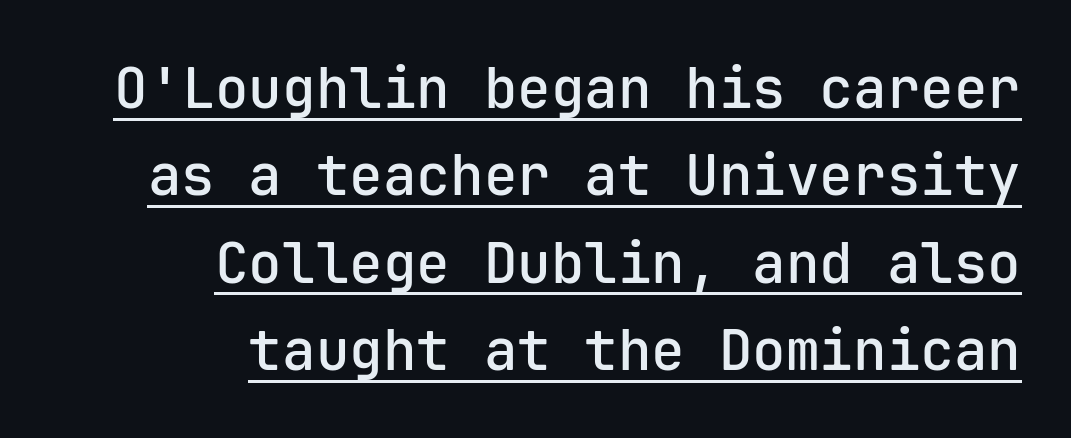
The image shows 56 px semibold sans-serif type, upright, monospaced; set right-aligned, normal line spacing (1.56x), normal letter spacing, underlined; low stroke contrast and a medium x-height.
